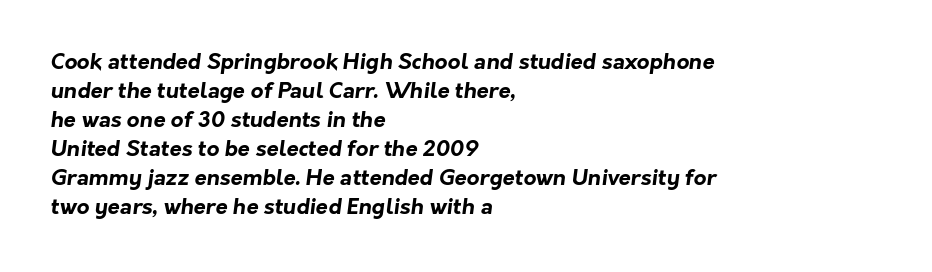
Q: Is the text bold? A: Yes.
Q: Is the text underlined? A: No.
Q: How is the paragraph aligned? A: Left-aligned.
Q: Is the spacing between letters normal or unusually wide? A: Normal.
Q: Is the spacing between lines tight, normal or loose? A: Normal.
